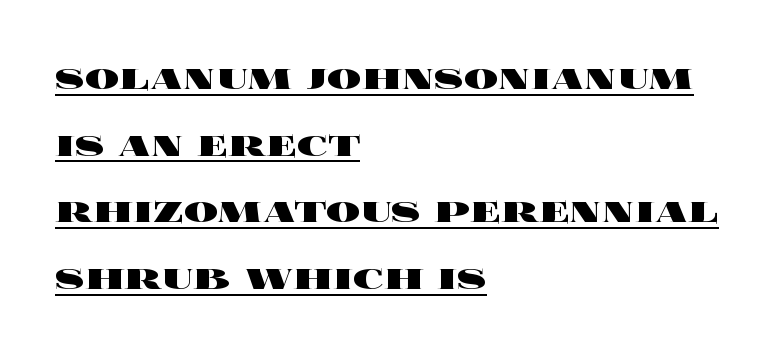
{"italic": "no", "bold": "yes", "weight": "heavy", "width": "wide", "x_height": "large", "monospaced": "no", "underline": "yes", "align": "left", "line_spacing": "normal", "line_spacing_ratio": 1.55, "letter_spacing": "normal", "letter_spacing_em": 0.0, "glyph_px": 43}
